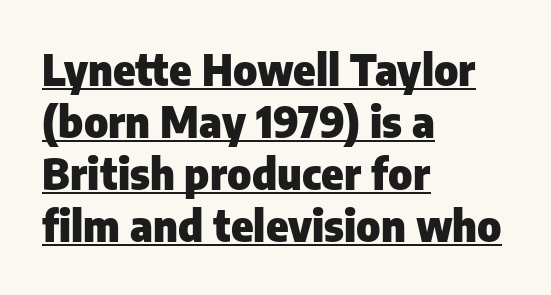
Q: Is the text bold? A: Yes.
Q: Is the text italic (slanted)? A: No, it is upright.
Q: Is the typeface a serif or a sans-serif typeface? A: Sans-serif.
Q: Is the text underlined? A: Yes.
Q: How is the paragraph aligned? A: Left-aligned.
Q: Is the spacing between letters normal or unusually wide? A: Normal.
Q: Width (condensed, normal, or wide)? A: Normal.
Q: Stroke contrast? A: Low.
Q: x-height? A: Medium.
Q: Monospaced? A: No.
